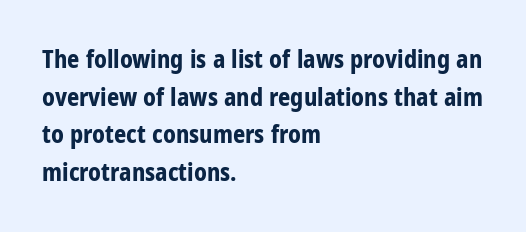
The image shows 24 px bold type, upright; set left-aligned, normal line spacing (1.57x), normal letter spacing, not underlined.
